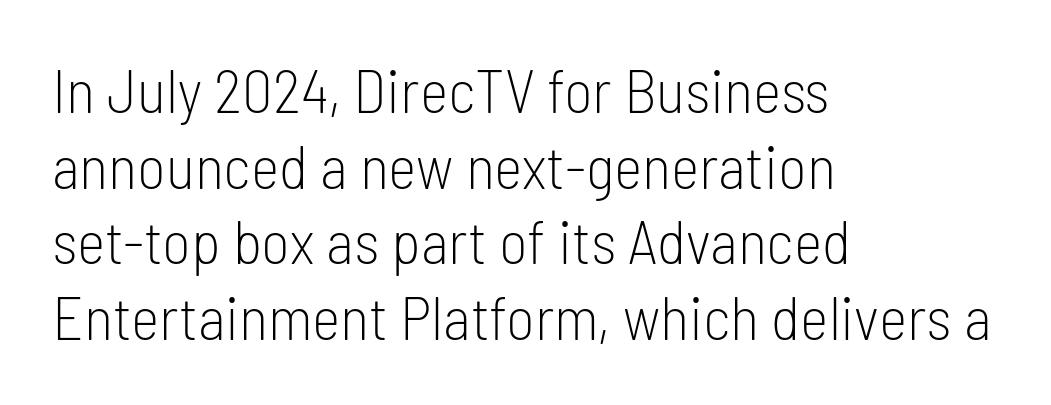
{"serif": "no", "italic": "no", "bold": "no", "weight": "light", "width": "condensed", "stroke_contrast": "low", "x_height": "medium", "monospaced": "no", "underline": "no", "align": "left", "line_spacing_ratio": 1.24, "letter_spacing": "normal", "letter_spacing_em": 0.0, "glyph_px": 61}
